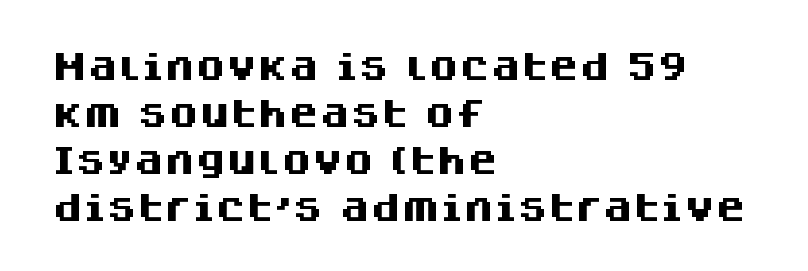
A sans-serif font was chosen for this passage. The passage shown is typed in a proportional face where columns would drift. Short and long lines alike share a common starting point at left. The line-height multiplier appears to be the usual default. The font is running at its bold setting. No italicization has been applied; the sample stays upright.
